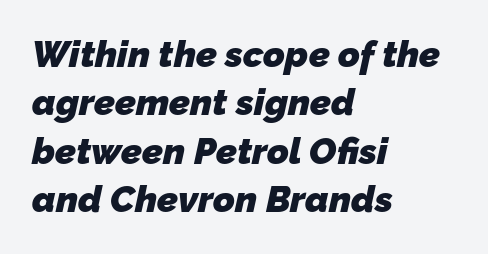
{"serif": "no", "bold": "yes", "weight": "heavy", "width": "normal", "stroke_contrast": "low", "x_height": "medium", "monospaced": "no", "underline": "no", "align": "left", "line_spacing": "normal", "line_spacing_ratio": 1.31, "letter_spacing": "normal", "letter_spacing_em": 0.0, "glyph_px": 37}
